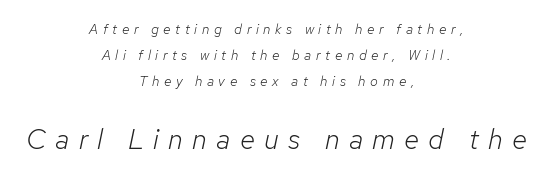
The image shows 28 px light type, italic (leaning right); set centered, line spacing 1.86x, unusually wide letter spacing (+0.33 em), not underlined; the second (bottom) block is 2.0x larger; low stroke contrast and a medium x-height.
